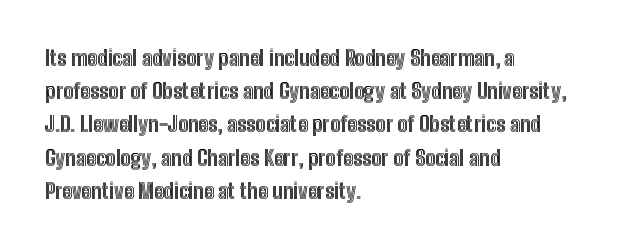
{"italic": "no", "underline": "no", "align": "left", "line_spacing": "normal", "line_spacing_ratio": 1.58, "letter_spacing": "normal", "letter_spacing_em": 0.0, "glyph_px": 21}
